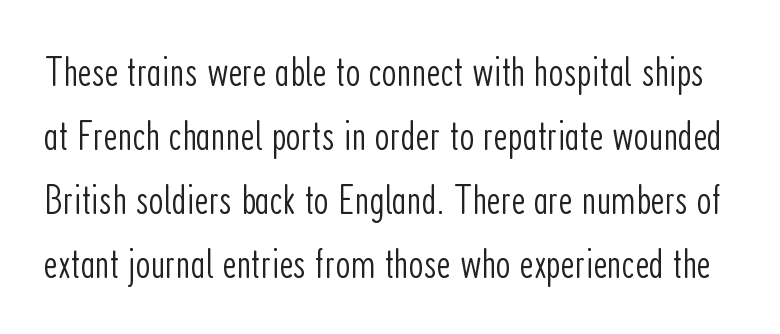
The image shows 43 px light, condensed sans-serif type, upright; set normal line spacing (1.49x), normal letter spacing, not underlined; low stroke contrast and a medium x-height.
